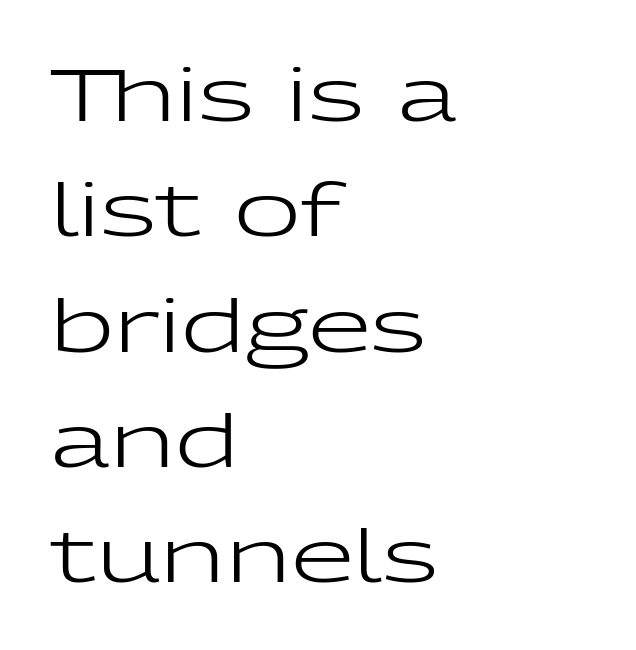
Nothing unusual about the tracking: characters are spaced as the font intends. The letters carry no serifs — their stems end cleanly without finishing strokes. You could not count columns in this text — the font is proportionally spaced. Notice how the stems are strictly vertical — no italics here.
